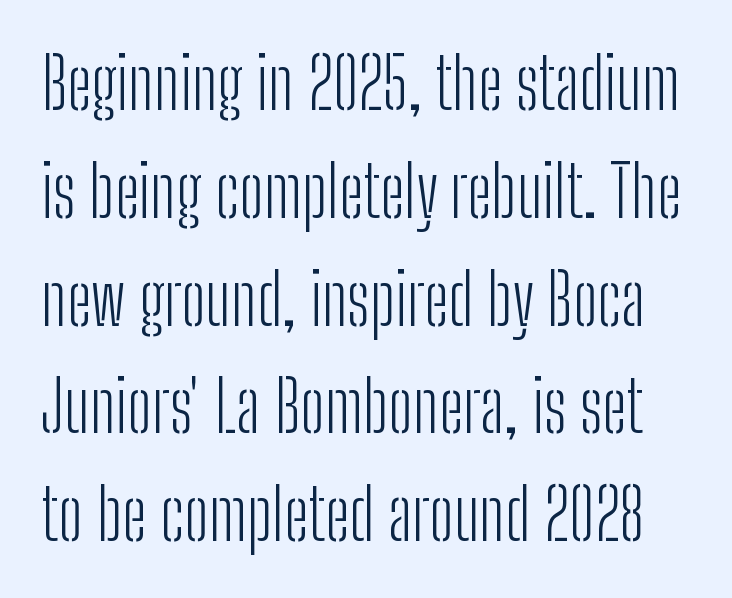
Q: Is the text bold? A: No.
Q: Is the text italic (slanted)? A: No, it is upright.
Q: Is the typeface a serif or a sans-serif typeface? A: Sans-serif.
Q: Is the text underlined? A: No.
Q: Is the spacing between letters normal or unusually wide? A: Normal.
Q: Is the spacing between lines tight, normal or loose? A: Normal.
Q: Width (condensed, normal, or wide)? A: Condensed.
Q: Stroke contrast? A: Low.
Q: x-height? A: Medium.
Q: Monospaced? A: No.
